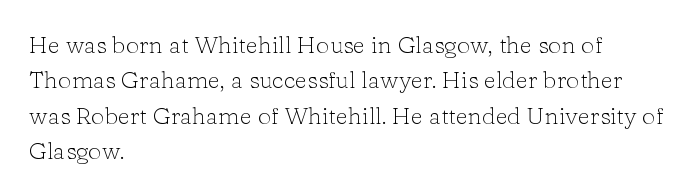
Tracking value appears to be zero — textbook default spacing. Posture: straight, roman, zero tilt. Leftover space on each line is placed entirely after the last word. This is not heavy type; no bold has been used.
